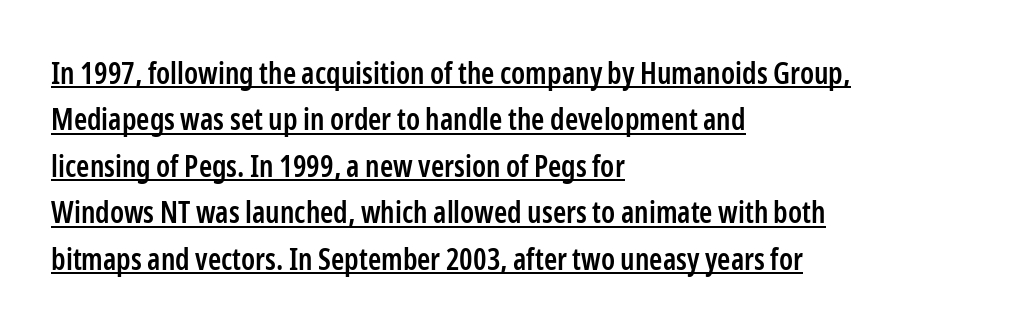
{"serif": "no", "italic": "no", "bold": "semi", "weight": "semibold", "width": "condensed", "stroke_contrast": "low", "x_height": "medium", "monospaced": "no", "underline": "yes", "align": "left", "line_spacing": "normal", "line_spacing_ratio": 1.55, "letter_spacing": "normal", "letter_spacing_em": 0.0, "glyph_px": 30}
